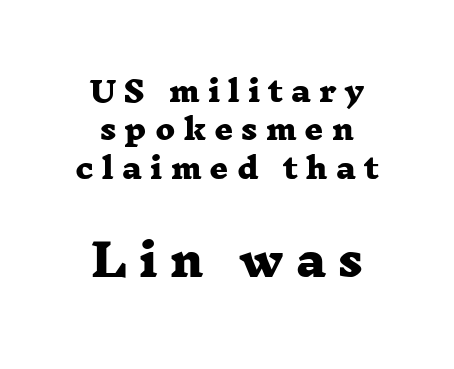
{"serif": "yes", "bold": "yes", "weight": "heavy", "width": "wide", "stroke_contrast": "low", "x_height": "medium", "monospaced": "no", "underline": "no", "align": "center", "line_spacing": "normal", "line_spacing_ratio": 1.32, "letter_spacing": "wide", "letter_spacing_em": 0.28, "larger_block": "second", "size_ratio": 1.52, "glyph_px": 44}
